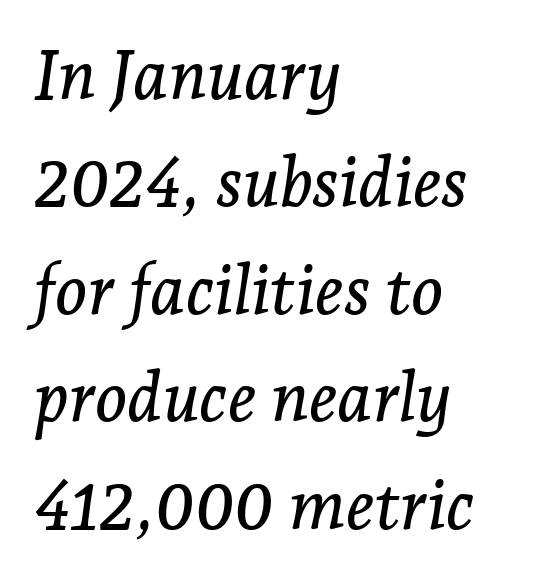
Q: Is the text italic (slanted)? A: Yes, it leans right by about 7 degrees.
Q: Is the typeface a serif or a sans-serif typeface? A: Serif.
Q: Is the text underlined? A: No.
Q: How is the paragraph aligned? A: Left-aligned.
Q: Is the spacing between letters normal or unusually wide? A: Normal.
Q: Is the spacing between lines tight, normal or loose? A: Normal.
Q: Width (condensed, normal, or wide)? A: Normal.
Q: Stroke contrast? A: Low.
Q: x-height? A: Medium.
Q: Monospaced? A: No.
